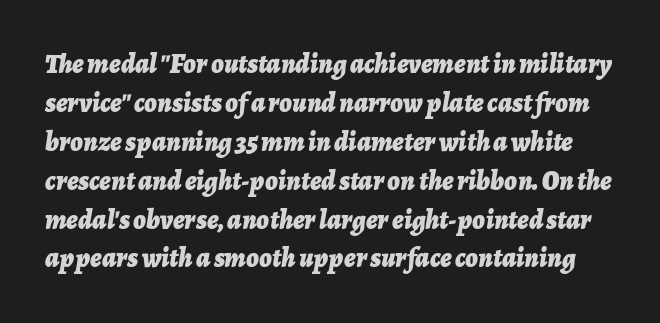
On the weight axis this lands at bold, roughly 700. The line-height multiplier appears to be the usual default. The gaps between neighbouring characters are ordinary and unremarkable. If you drew a line through each stem, it would be angled. The zone under the glyphs is completely vacant.
